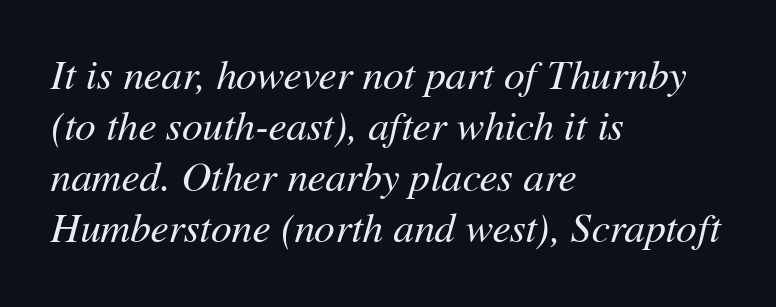
Q: Is the text bold? A: No.
Q: Is the text italic (slanted)? A: Yes, it leans right by about 11 degrees.
Q: Is the text underlined? A: No.
Q: How is the paragraph aligned? A: Left-aligned.
Q: Is the spacing between letters normal or unusually wide? A: Normal.
Q: Width (condensed, normal, or wide)? A: Normal.
Q: Stroke contrast? A: Medium.
Q: x-height? A: Medium.
Q: Monospaced? A: No.
